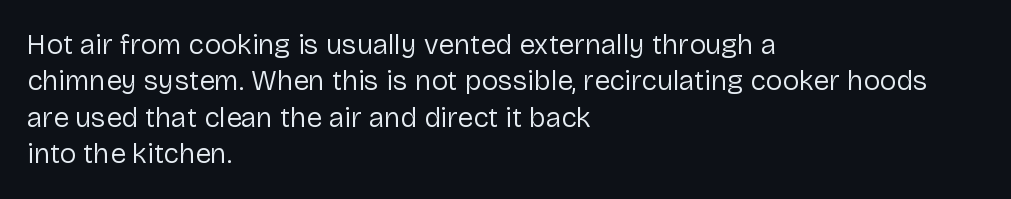
{"serif": "no", "italic": "no", "bold": "no", "weight": "regular", "width": "normal", "stroke_contrast": "low", "x_height": "medium", "monospaced": "no", "underline": "no", "align": "left", "line_spacing": "normal", "line_spacing_ratio": 1.3, "letter_spacing": "normal", "letter_spacing_em": 0.0, "glyph_px": 28}
